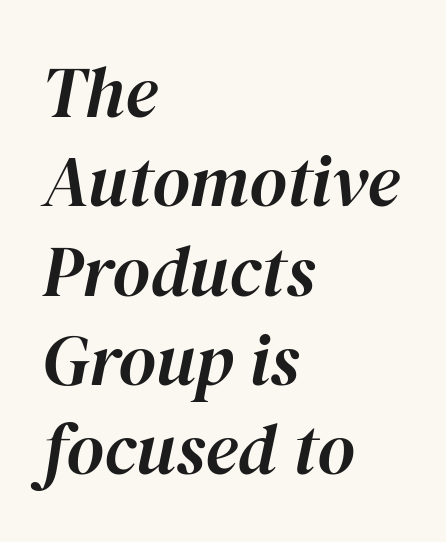
The image shows 72 px text type, italic (leaning right); set left-aligned, line spacing 1.24x, normal letter spacing, not underlined; high stroke contrast and a medium x-height.
